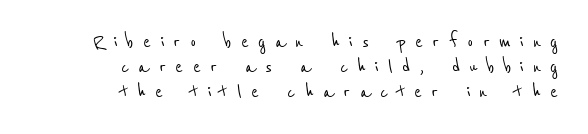
The line texture is sparse and dotted thanks to wide tracking. Plain, unruled lines of type. Whoever set this chose condensed vertical rhythm over breathing room. Casual observation: everything's shoved over to the right.
